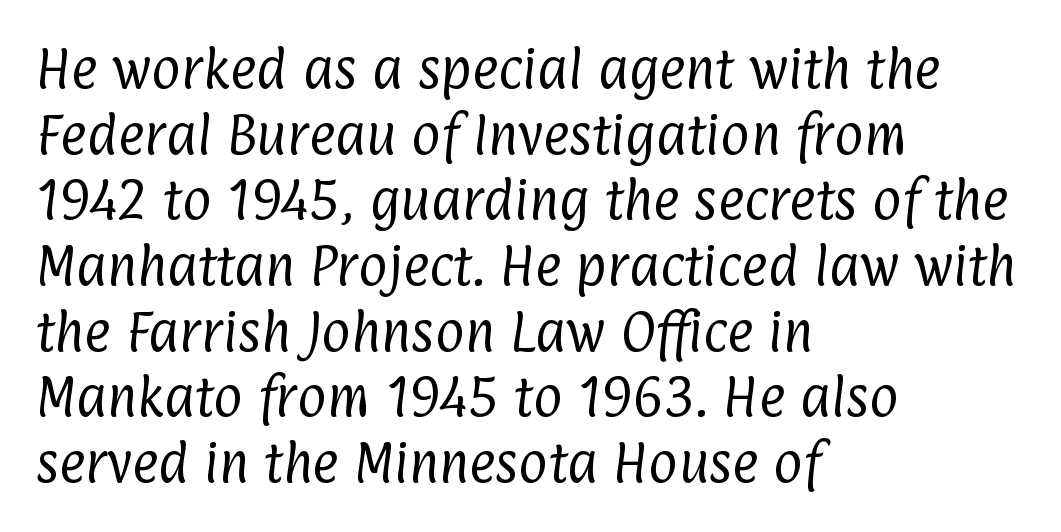
No heavy texture on the line: the type isn't bold. Note: no serifs on the glyphs. The string is rendered with underlining switched off. Normally led — the rows are evenly, conventionally spaced. The letters advance in unequal steps, a hallmark of proportional type.
